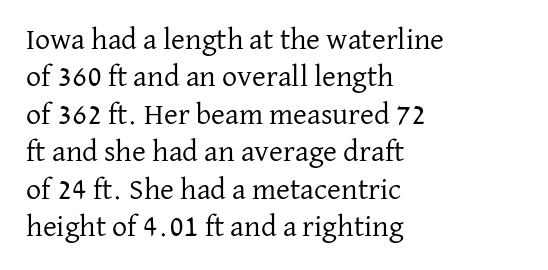
The image shows 30 px regular-weight serif type, upright; set left-aligned, normal line spacing (1.25x), normal letter spacing, not underlined; low stroke contrast and a medium x-height.
